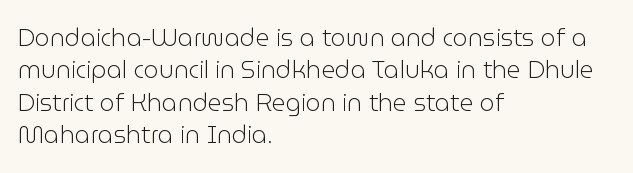
The image shows 24 px text type, upright; set left-aligned, normal line spacing (1.35x), normal letter spacing, not underlined.
